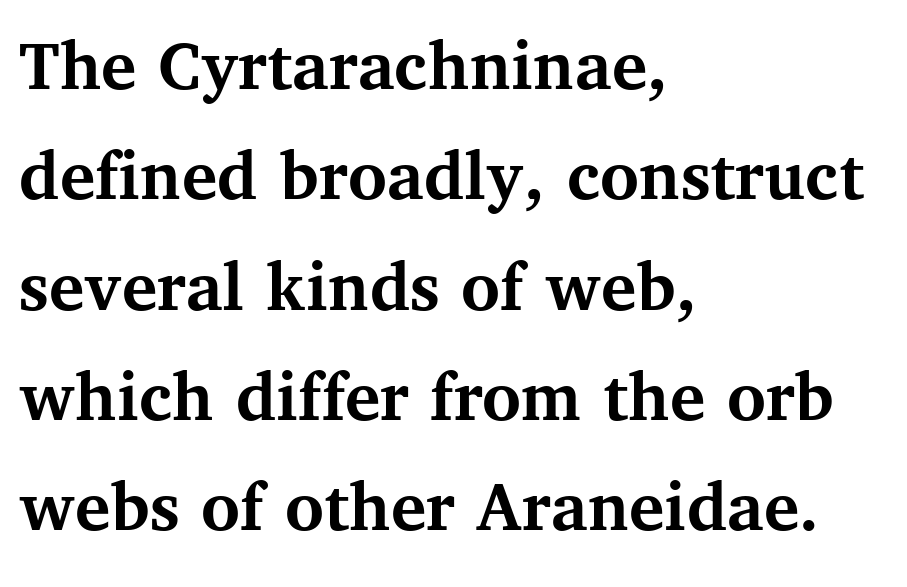
Its strokes are broad and dark, the hallmark of bold type. The rendering uses natural spacing where letterforms have individual widths. There is no visible air inserted between adjacent glyphs. A typesetter would mark this as roman, not italic.
